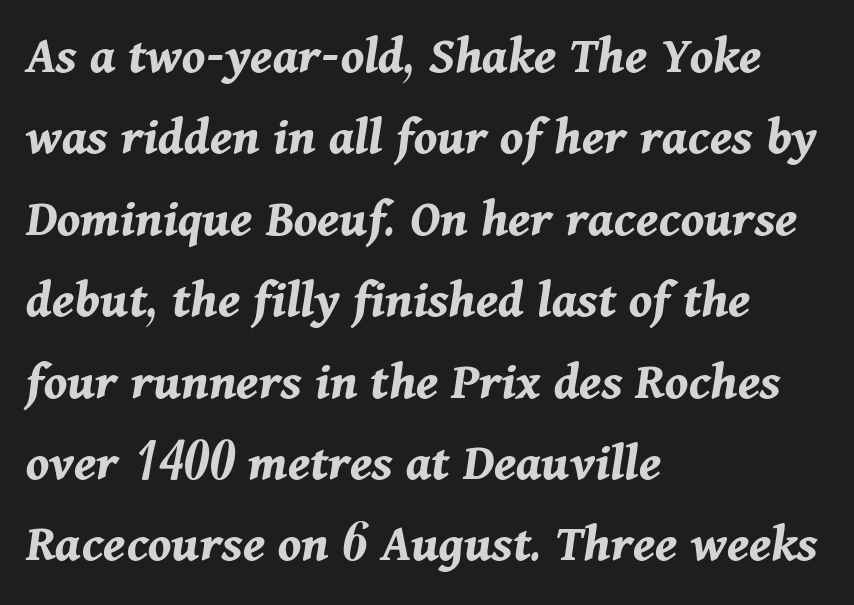
Notice how thick the strokes are: this is what a full bold looks like. The gap between lines stays unmarked. In CSS terms this would be text-align: left. The axis of the letterforms is tilted away from vertical.
